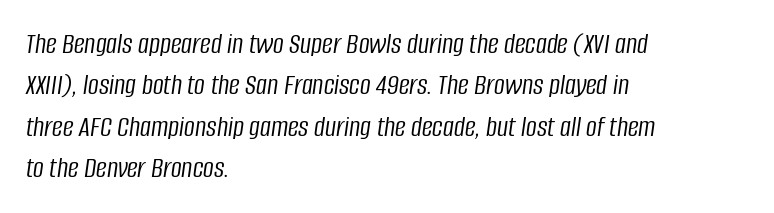
Q: Is the text bold? A: No.
Q: Is the text italic (slanted)? A: Yes, it leans right by about 8 degrees.
Q: Is the text underlined? A: No.
Q: How is the paragraph aligned? A: Left-aligned.
Q: Is the spacing between letters normal or unusually wide? A: Normal.
Q: Is the spacing between lines tight, normal or loose? A: Normal.
Q: Width (condensed, normal, or wide)? A: Condensed.
Q: Stroke contrast? A: Low.
Q: x-height? A: Large.
Q: Monospaced? A: No.
